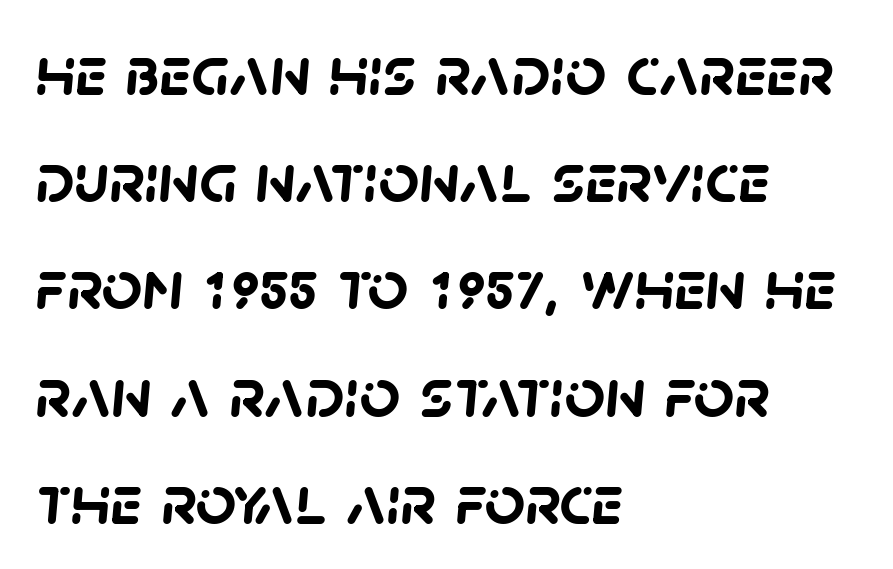
This rendering features lettering with no underline. Students, note that the glyphs here touch the page at normal intervals. Spacing verdict: proportional, widths tailored to each character. These words are printed bold, with thick strokes throughout. Short and long lines alike share a common starting point at left.
